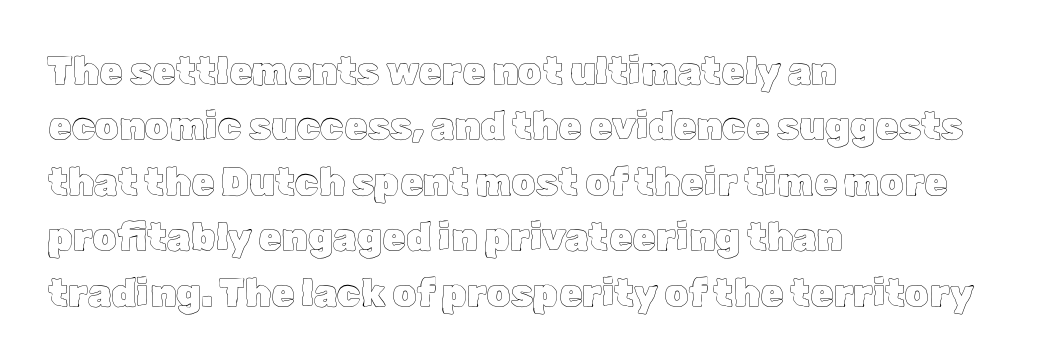
These lines are set flush left with a ragged right edge. Notice how the stems are strictly vertical — no italics here. You could call the tracking neutral — neither tight nor loose. The words here are not underlined.
